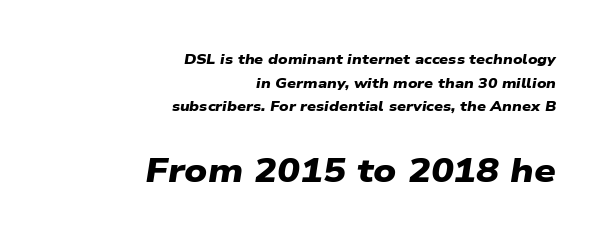
What weight is shown? A full bold with thick strokes. This rendering employs a face without finishing strokes, i.e., a sans-serif. Between one letter and the next there's only the usual sliver of space. Line spacing here is normal.
